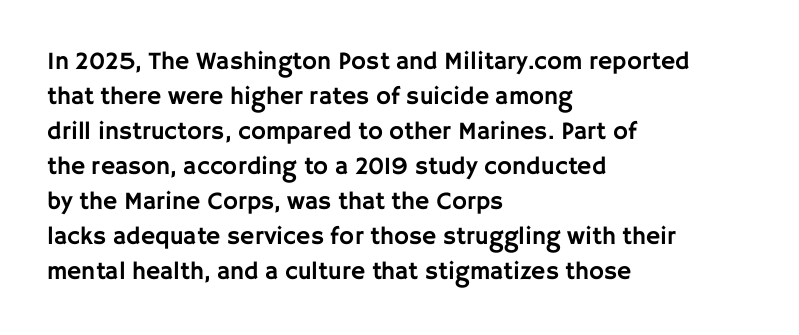
The image shows 25 px text type, upright; set left-aligned, normal line spacing (1.4x), normal letter spacing, not underlined.
